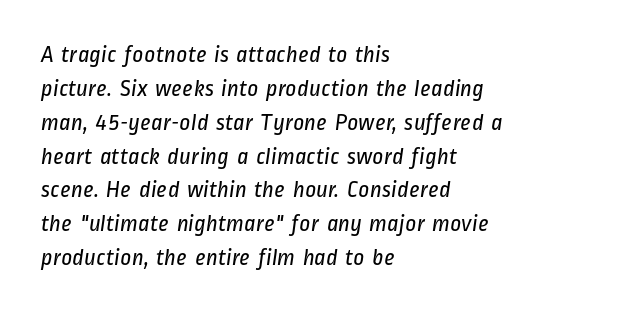
{"bold": "no", "underline": "no", "align": "left", "line_spacing": "normal", "line_spacing_ratio": 1.41, "letter_spacing": "normal", "letter_spacing_em": 0.0, "glyph_px": 24}
